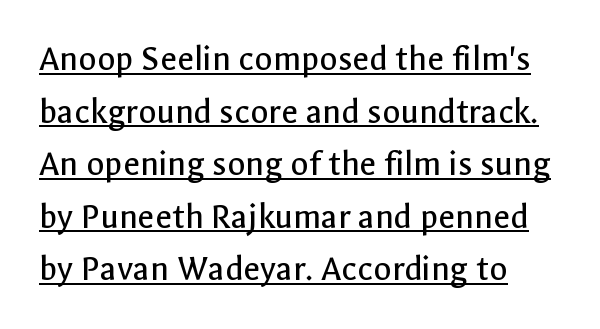
A typographer would call this underscored text. Tracking here is standard; glyphs follow each other at the usual distance. Each line starts at the same left margin while the right side varies. The vertical gap from one line to the next is medium. Italic? Not at all — the glyphs are vertical. Compared with a typical body face, this is equally light or lighter still.
